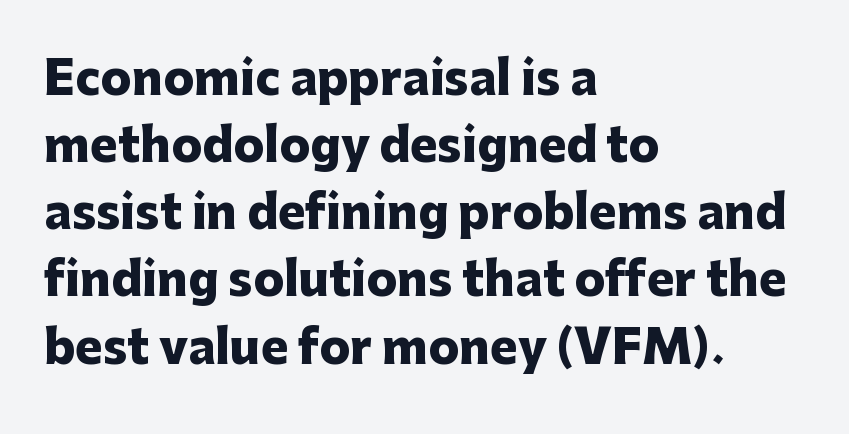
Q: Is the text bold? A: Yes.
Q: Is the text italic (slanted)? A: No, it is upright.
Q: Is the typeface a serif or a sans-serif typeface? A: Sans-serif.
Q: Is the text underlined? A: No.
Q: How is the paragraph aligned? A: Left-aligned.
Q: Is the spacing between letters normal or unusually wide? A: Normal.
Q: Is the spacing between lines tight, normal or loose? A: Normal.
Q: Width (condensed, normal, or wide)? A: Normal.
Q: Stroke contrast? A: Low.
Q: x-height? A: Medium.
Q: Monospaced? A: No.
